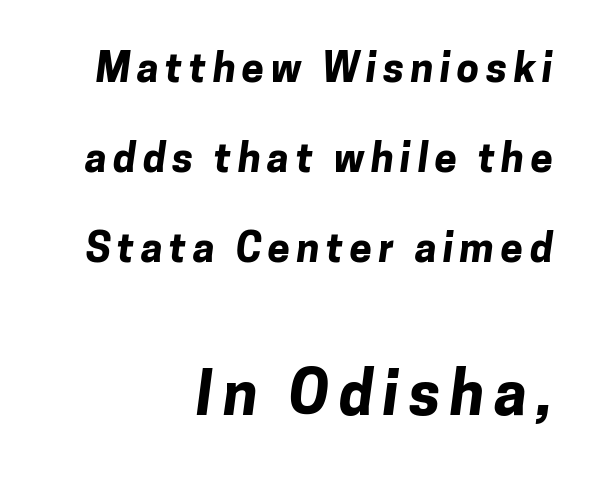
{"serif": "no", "bold": "yes", "weight": "bold", "width": "normal", "stroke_contrast": "low", "x_height": "medium", "monospaced": "no", "underline": "no", "align": "right", "line_spacing": "loose", "line_spacing_ratio": 2.25, "larger_block": "second", "size_ratio": 1.5, "glyph_px": 60}
